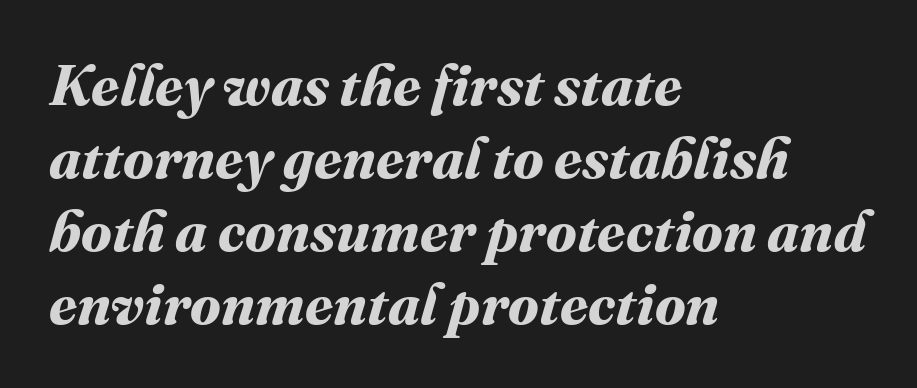
The image shows 57 px bold type; set left-aligned, normal line spacing (1.28x), normal letter spacing, not underlined; medium stroke contrast and a medium x-height.
